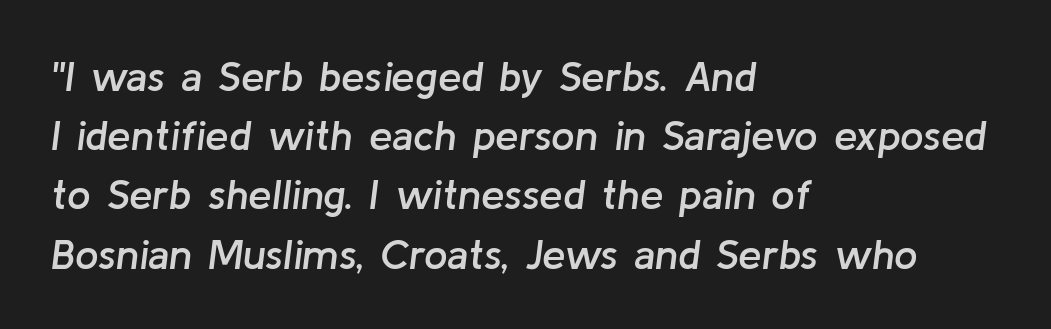
Q: Is the text bold? A: Semi-bold.
Q: Is the text italic (slanted)? A: Yes, it leans right by about 8 degrees.
Q: Is the text underlined? A: No.
Q: How is the paragraph aligned? A: Left-aligned.
Q: Is the spacing between letters normal or unusually wide? A: Normal.
Q: Is the spacing between lines tight, normal or loose? A: Normal.
Q: Width (condensed, normal, or wide)? A: Normal.
Q: Stroke contrast? A: Low.
Q: x-height? A: Medium.
Q: Monospaced? A: No.
